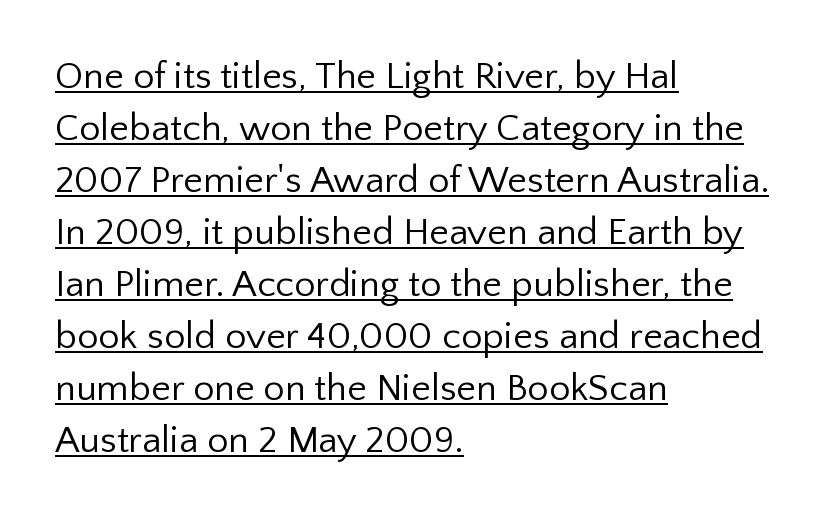
This sample uses plain, unmodified letter spacing. Examine the stroke ends and you'll find no serifs. Successive baselines arrive at the customary interval. Each stroke keeps to a modest, everyday thickness or less.
